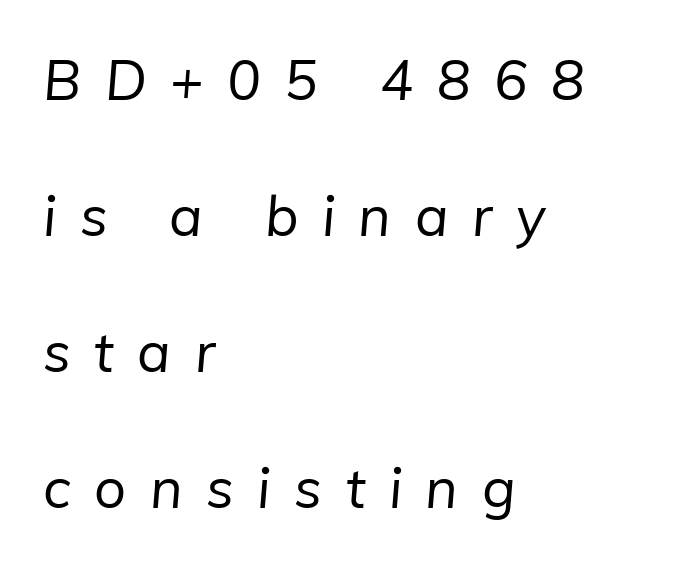
Q: Is the text bold? A: No.
Q: Is the typeface a serif or a sans-serif typeface? A: Sans-serif.
Q: Is the text underlined? A: No.
Q: How is the paragraph aligned? A: Left-aligned.
Q: Is the spacing between letters normal or unusually wide? A: Unusually wide.
Q: Is the spacing between lines tight, normal or loose? A: Loose.
Q: Width (condensed, normal, or wide)? A: Normal.
Q: Stroke contrast? A: Low.
Q: x-height? A: Medium.
Q: Monospaced? A: No.
